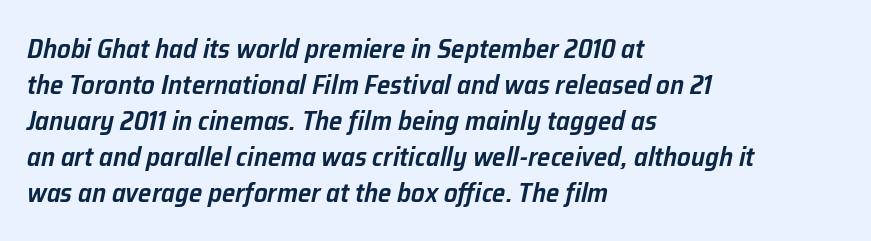
{"italic": "yes", "lean": "right", "slant_degrees": 12, "bold": "semi", "underline": "no", "align": "left", "line_spacing": "normal", "line_spacing_ratio": 1.33, "letter_spacing": "normal", "letter_spacing_em": 0.0, "glyph_px": 27}
